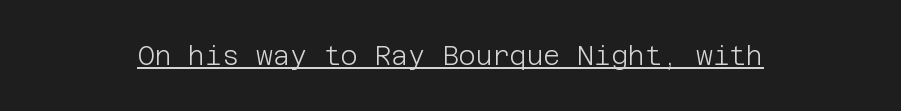
Short note: letters normally spaced. Is this a heavy cut? Hardly; it is regular or lighter. This sample uses an upright cut, with every glyph sitting square on the baseline. Is there an underline? Yes — a line sits under the letters.
